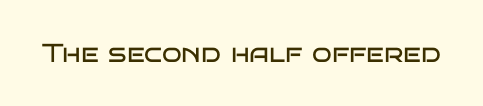
{"italic": "no", "bold": "no", "underline": "no", "letter_spacing": "normal", "letter_spacing_em": 0.0, "glyph_px": 26}
